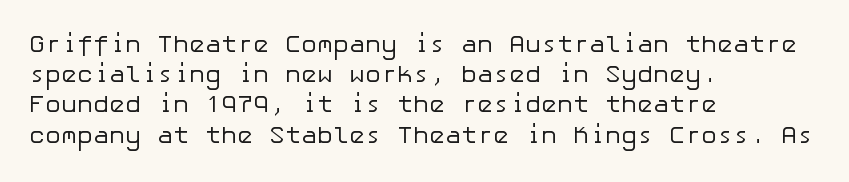
Q: Is the text bold? A: No.
Q: Is the text italic (slanted)? A: No, it is upright.
Q: Is the text underlined? A: No.
Q: How is the paragraph aligned? A: Left-aligned.
Q: Is the spacing between letters normal or unusually wide? A: Normal.
Q: Is the spacing between lines tight, normal or loose? A: Normal.
